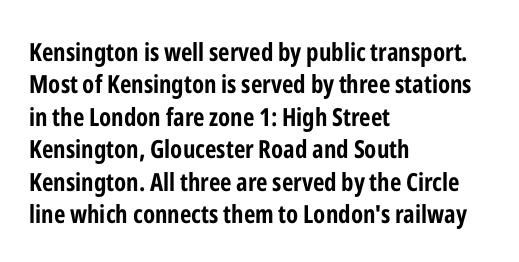
The image shows 25 px bold type, upright; set left-aligned, normal line spacing (1.3x), normal letter spacing, not underlined.
